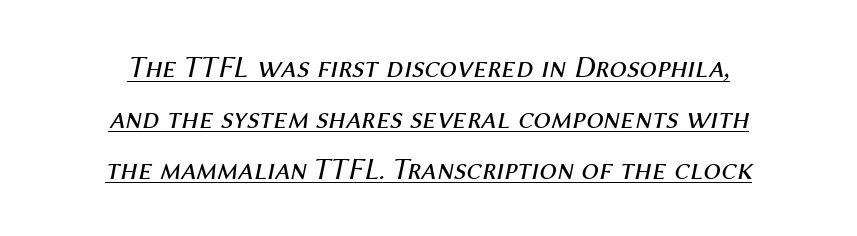
The image shows 31 px regular-weight type, italic (leaning right); set centered, normal line spacing (1.64x), normal letter spacing, underlined; medium stroke contrast and a medium x-height.
